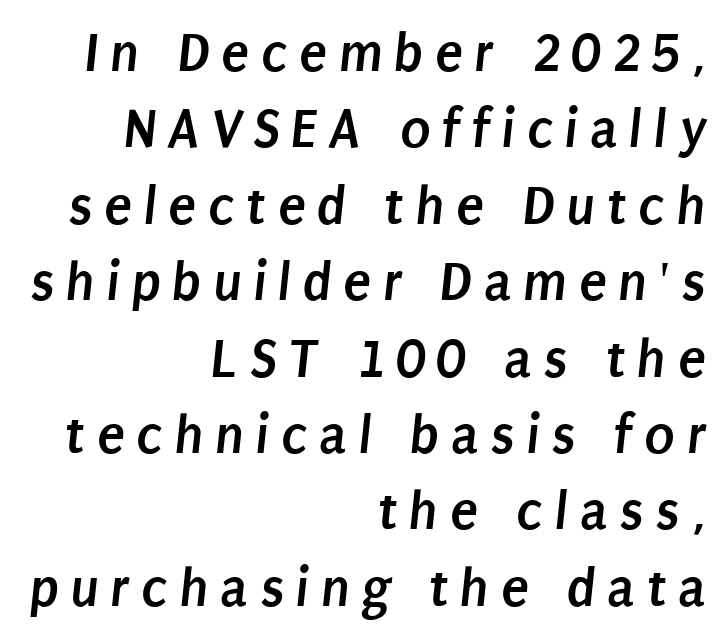
{"serif": "no", "bold": "yes", "weight": "semibold", "width": "condensed", "stroke_contrast": "low", "x_height": "large", "monospaced": "no", "underline": "no", "align": "right", "line_spacing": "normal", "line_spacing_ratio": 1.34, "letter_spacing": "wide", "letter_spacing_em": 0.2, "glyph_px": 57}
